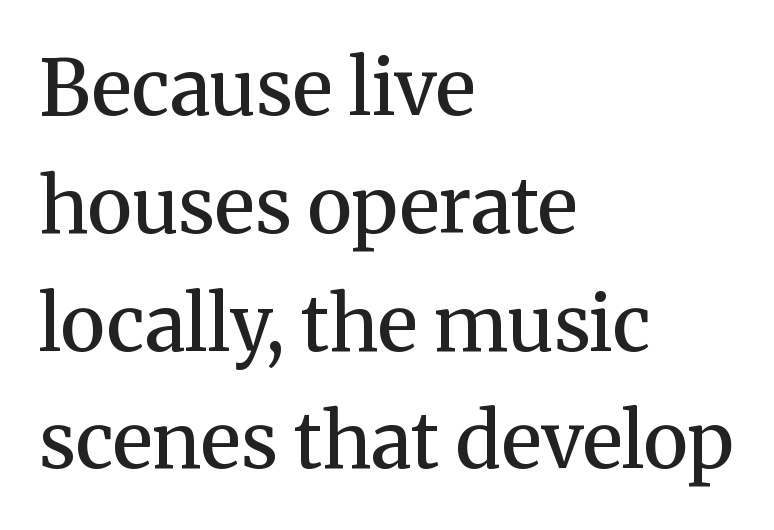
Q: Is the text bold? A: Semi-bold.
Q: Is the text italic (slanted)? A: No, it is upright.
Q: Is the typeface a serif or a sans-serif typeface? A: Serif.
Q: Is the text underlined? A: No.
Q: How is the paragraph aligned? A: Left-aligned.
Q: Is the spacing between letters normal or unusually wide? A: Normal.
Q: Is the spacing between lines tight, normal or loose? A: Normal.
Q: Width (condensed, normal, or wide)? A: Normal.
Q: Stroke contrast? A: Medium.
Q: x-height? A: Medium.
Q: Monospaced? A: No.
